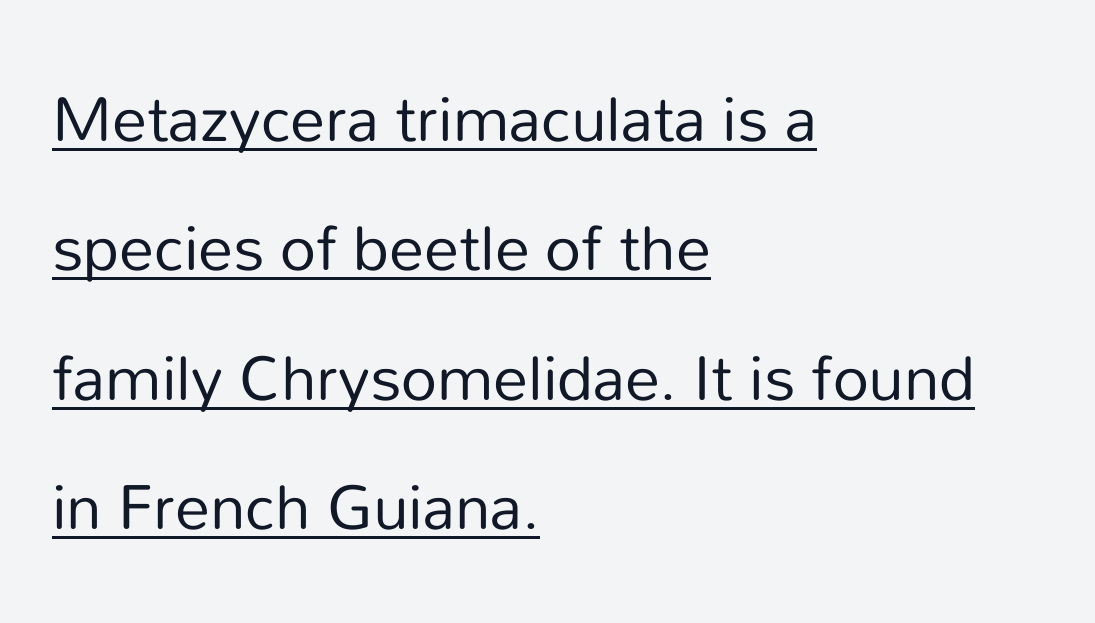
{"serif": "no", "italic": "no", "bold": "no", "weight": "regular", "width": "normal", "stroke_contrast": "low", "x_height": "medium", "monospaced": "no", "underline": "yes", "align": "left", "line_spacing_ratio": 1.85, "letter_spacing": "normal", "letter_spacing_em": 0.0, "glyph_px": 70}
